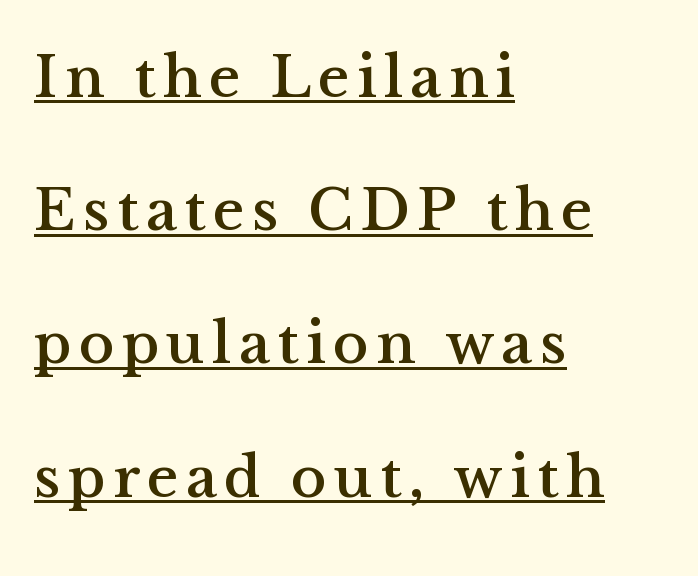
Q: Is the text italic (slanted)? A: No, it is upright.
Q: Is the typeface a serif or a sans-serif typeface? A: Serif.
Q: Is the text underlined? A: Yes.
Q: How is the paragraph aligned? A: Left-aligned.
Q: Is the spacing between lines tight, normal or loose? A: Loose.
Q: Width (condensed, normal, or wide)? A: Normal.
Q: Stroke contrast? A: Medium.
Q: x-height? A: Medium.
Q: Monospaced? A: No.
